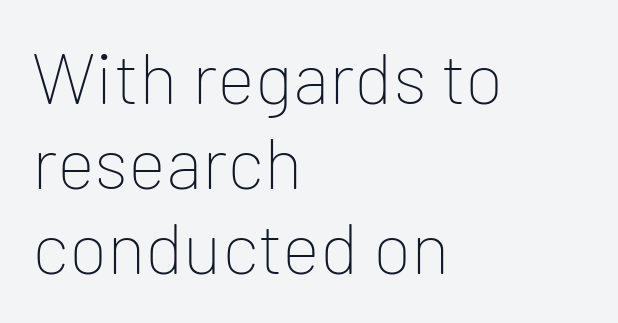
Q: Is the text bold? A: No.
Q: Is the text italic (slanted)? A: No, it is upright.
Q: Is the typeface a serif or a sans-serif typeface? A: Sans-serif.
Q: Is the text underlined? A: No.
Q: How is the paragraph aligned? A: Left-aligned.
Q: Is the spacing between letters normal or unusually wide? A: Normal.
Q: Width (condensed, normal, or wide)? A: Normal.
Q: Stroke contrast? A: Low.
Q: x-height? A: Medium.
Q: Monospaced? A: No.
